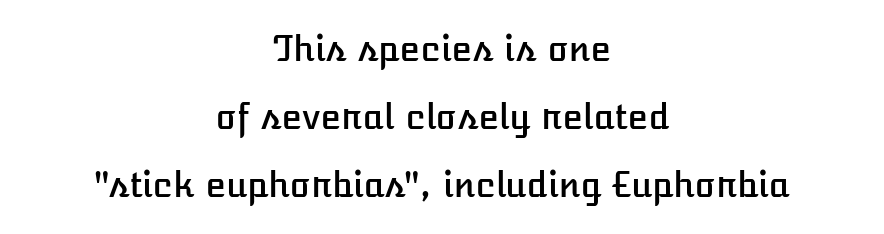
{"italic": "no", "width": "normal", "stroke_contrast": "low", "x_height": "medium", "monospaced": "no", "underline": "no", "align": "center", "line_spacing": "loose", "line_spacing_ratio": 2.0, "letter_spacing": "normal", "letter_spacing_em": 0.0, "glyph_px": 34}
